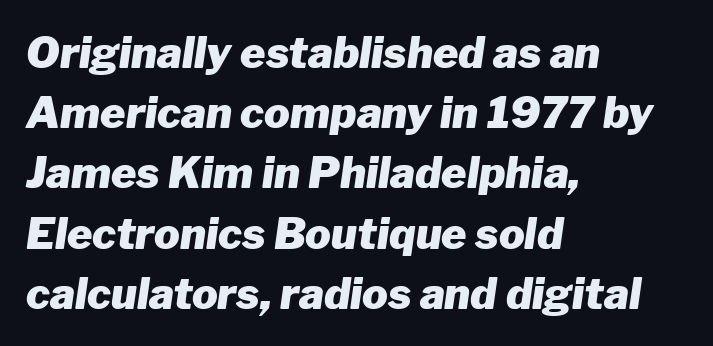
The image shows 43 px heavy type, italic (leaning right); set left-aligned, normal line spacing (1.4x), normal letter spacing, not underlined; low stroke contrast and a medium x-height.
